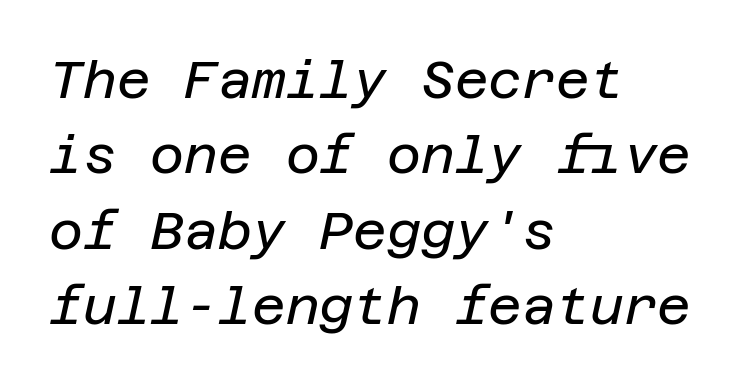
Q: Is the text bold? A: No.
Q: Is the text italic (slanted)? A: Yes, it leans right by about 12 degrees.
Q: Is the text underlined? A: No.
Q: How is the paragraph aligned? A: Left-aligned.
Q: Is the spacing between letters normal or unusually wide? A: Normal.
Q: Is the spacing between lines tight, normal or loose? A: Normal.
Q: Width (condensed, normal, or wide)? A: Normal.
Q: Stroke contrast? A: Low.
Q: x-height? A: Large.
